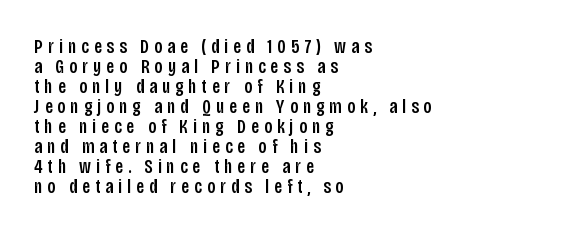
Q: Is the text italic (slanted)? A: No, it is upright.
Q: Is the text underlined? A: No.
Q: How is the paragraph aligned? A: Left-aligned.
Q: Is the spacing between letters normal or unusually wide? A: Unusually wide.
Q: Is the spacing between lines tight, normal or loose? A: Tight.
